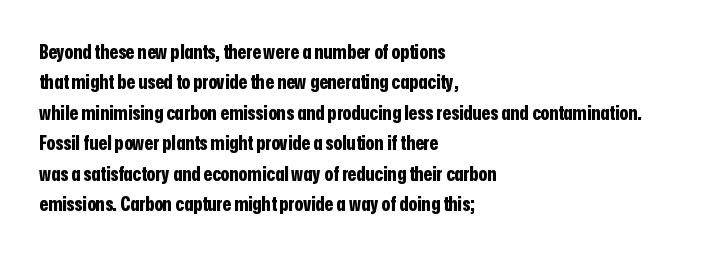
The image shows 20 px bold type, upright; set left-aligned, normal line spacing (1.52x), normal letter spacing, not underlined.
